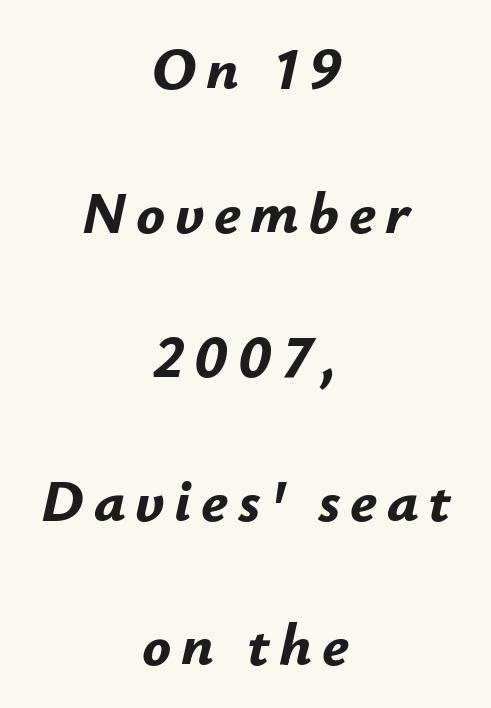
The image shows 60 px bold type, italic (leaning right); set centered, loose line spacing (2.4x), not underlined; low stroke contrast and a small x-height.
